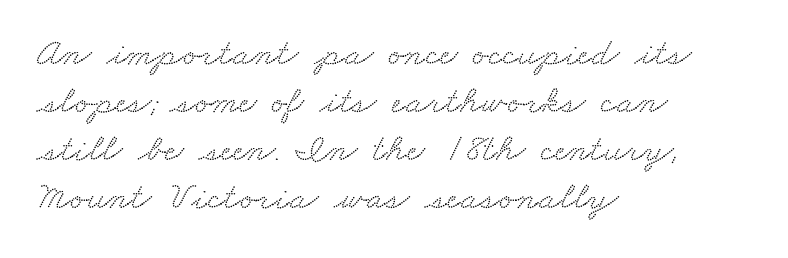
Q: Is the typeface a serif or a sans-serif typeface? A: Serif.
Q: Is the text underlined? A: No.
Q: How is the paragraph aligned? A: Left-aligned.
Q: Is the spacing between letters normal or unusually wide? A: Normal.
Q: Width (condensed, normal, or wide)? A: Wide.
Q: Stroke contrast? A: Low.
Q: x-height? A: Small.
Q: Monospaced? A: No.
